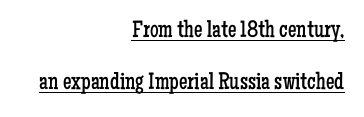
{"italic": "no", "bold": "no", "underline": "yes", "align": "right", "line_spacing": "loose", "line_spacing_ratio": 2.15, "letter_spacing": "normal", "letter_spacing_em": 0.0, "glyph_px": 24}
